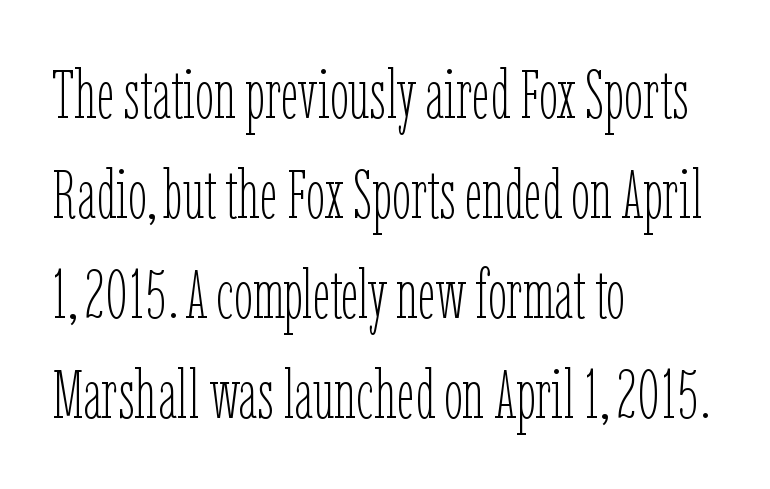
You could not count columns in this text — the font is proportionally spaced. This rendering leaves character spacing at its baseline value. Lines of text with bare space underneath. All the whitespace from short lines collects on the right. Honestly, the row spacing looks completely unremarkable. You can tell it's not italic because the verticals are truly vertical.
